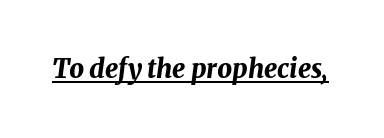
{"italic": "yes", "lean": "right", "slant_degrees": 8, "bold": "yes", "underline": "yes", "letter_spacing": "normal", "letter_spacing_em": 0.0, "glyph_px": 26}
